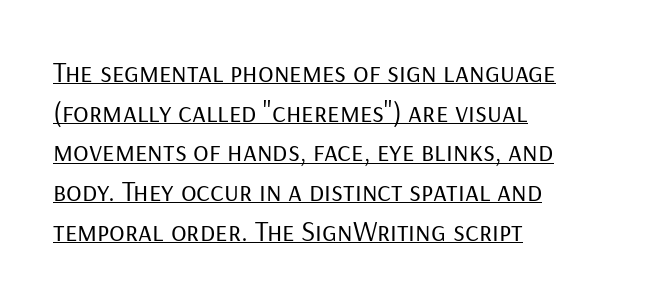
Q: Is the text bold? A: No.
Q: Is the text italic (slanted)? A: No, it is upright.
Q: Is the typeface a serif or a sans-serif typeface? A: Sans-serif.
Q: Is the text underlined? A: Yes.
Q: How is the paragraph aligned? A: Left-aligned.
Q: Is the spacing between letters normal or unusually wide? A: Normal.
Q: Is the spacing between lines tight, normal or loose? A: Normal.
Q: Width (condensed, normal, or wide)? A: Normal.
Q: Stroke contrast? A: Low.
Q: x-height? A: Medium.
Q: Monospaced? A: No.
